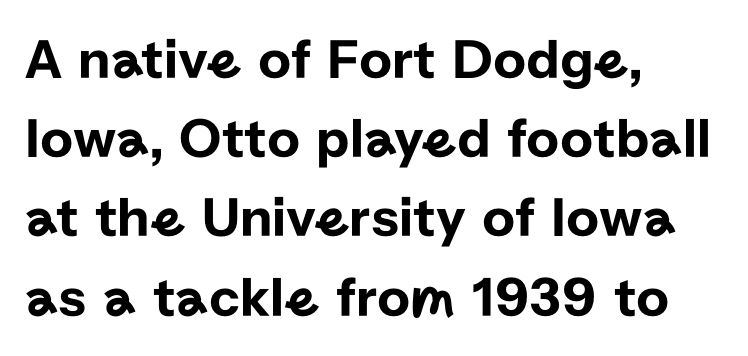
The image shows 57 px sans-serif type, upright; set left-aligned, normal line spacing (1.39x), normal letter spacing, not underlined; low stroke contrast and a medium x-height.
